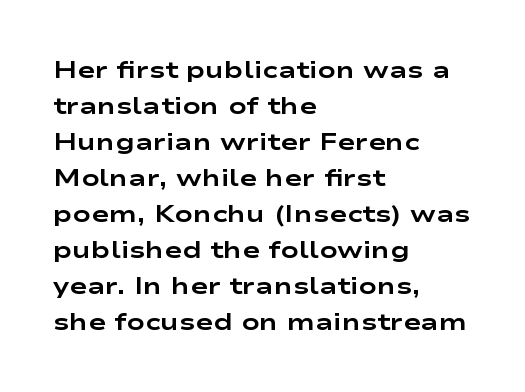
The image shows 24 px bold type, upright; set left-aligned, normal line spacing (1.5x), normal letter spacing, not underlined.
